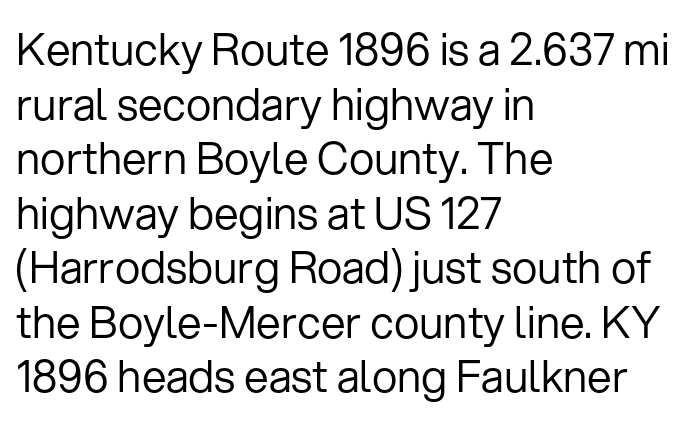
Q: Is the text bold? A: No.
Q: Is the text italic (slanted)? A: No, it is upright.
Q: Is the typeface a serif or a sans-serif typeface? A: Sans-serif.
Q: Is the text underlined? A: No.
Q: How is the paragraph aligned? A: Left-aligned.
Q: Is the spacing between letters normal or unusually wide? A: Normal.
Q: Width (condensed, normal, or wide)? A: Normal.
Q: Stroke contrast? A: Low.
Q: x-height? A: Medium.
Q: Monospaced? A: No.
